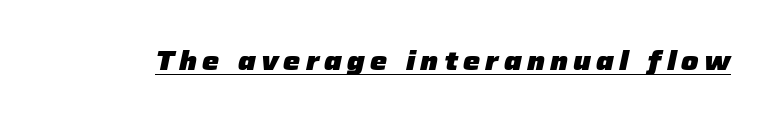
{"italic": "yes", "lean": "right", "slant_degrees": 12, "bold": "yes", "underline": "yes", "glyph_px": 27}
